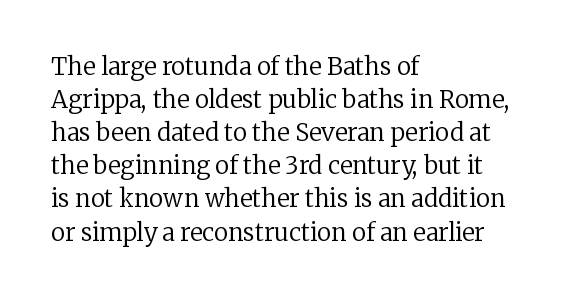
Horizontally, the lines are justified to the leading edge only. A roman cut, with each character standing at attention. The lines sit at an ordinary, default distance from one another. The font sits on the lighter half of the weight spectrum, regular included. Just letters on the line, the space beneath them empty. Standard letterfit; no display-style spreading of the glyphs.
